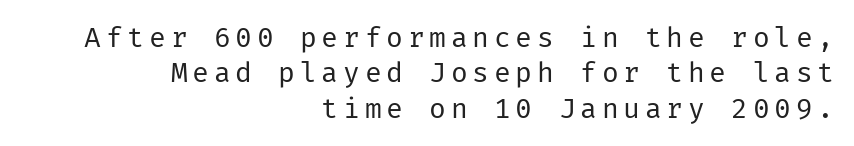
{"serif": "no", "italic": "no", "bold": "no", "weight": "regular", "width": "normal", "stroke_contrast": "low", "x_height": "medium", "underline": "no", "align": "right", "line_spacing": "normal", "line_spacing_ratio": 1.26, "glyph_px": 28}
